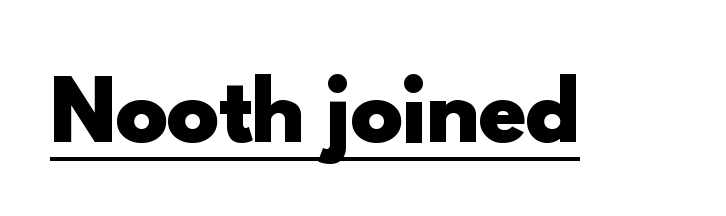
The string is rendered with underlining switched on. A dark, heavy texture on the line: the type is bold. Spacing verdict: proportional, widths tailored to each character. It's the straight-up-and-down kind of type.
